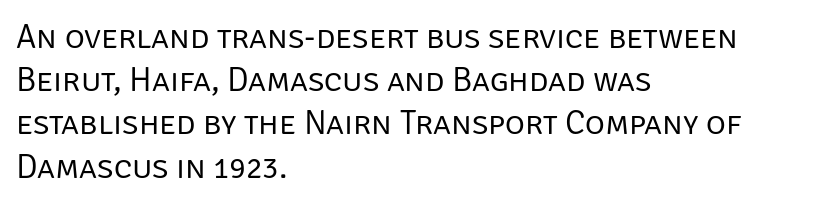
The image shows 34 px regular-weight sans-serif type, upright; set left-aligned, normal line spacing (1.27x), normal letter spacing, not underlined; low stroke contrast and a large x-height.
